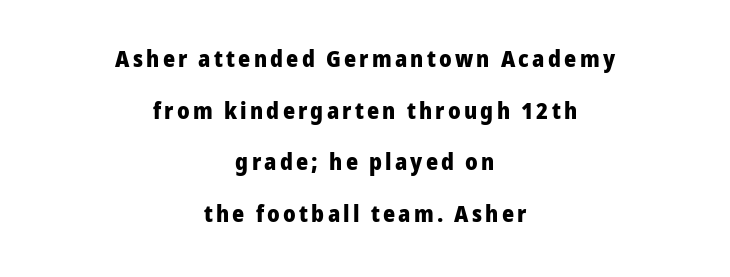
Q: Is the text bold? A: Yes.
Q: Is the text italic (slanted)? A: No, it is upright.
Q: Is the text underlined? A: No.
Q: How is the paragraph aligned? A: Centered.
Q: Is the spacing between lines tight, normal or loose? A: Loose.
